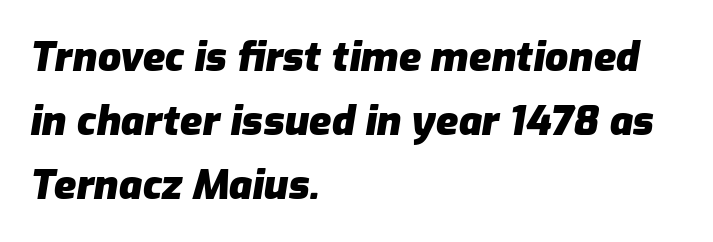
{"italic": "yes", "lean": "right", "slant_degrees": 9, "bold": "yes", "weight": "heavy", "width": "normal", "stroke_contrast": "low", "x_height": "medium", "monospaced": "no", "underline": "no", "align": "left", "line_spacing": "normal", "line_spacing_ratio": 1.56, "letter_spacing": "normal", "letter_spacing_em": 0.0, "glyph_px": 41}
